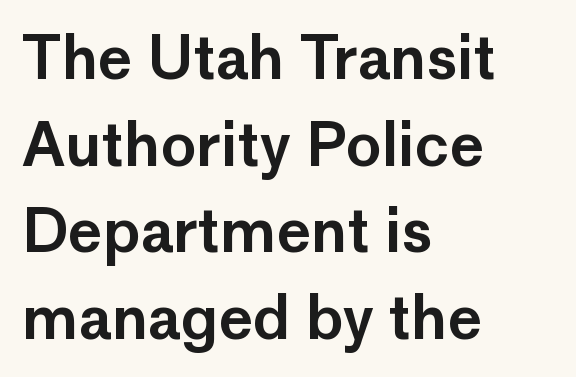
{"serif": "no", "italic": "no", "width": "normal", "stroke_contrast": "low", "x_height": "medium", "monospaced": "no", "underline": "no", "align": "left", "line_spacing": "normal", "line_spacing_ratio": 1.47, "letter_spacing": "normal", "letter_spacing_em": 0.0, "glyph_px": 59}
